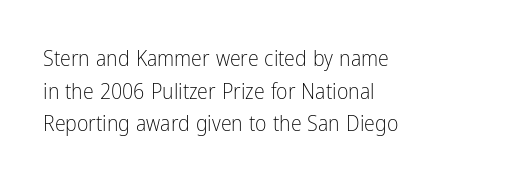
Q: Is the text bold? A: No.
Q: Is the text italic (slanted)? A: No, it is upright.
Q: Is the text underlined? A: No.
Q: How is the paragraph aligned? A: Left-aligned.
Q: Is the spacing between letters normal or unusually wide? A: Normal.
Q: Is the spacing between lines tight, normal or loose? A: Normal.
